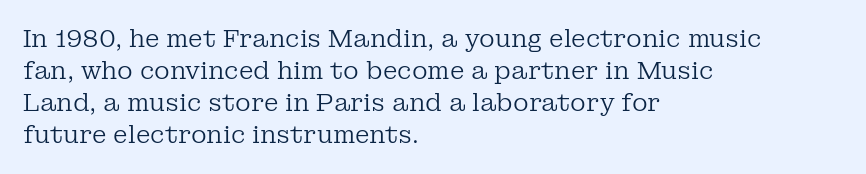
Q: Is the text bold? A: No.
Q: Is the text italic (slanted)? A: No, it is upright.
Q: Is the text underlined? A: No.
Q: How is the paragraph aligned? A: Left-aligned.
Q: Is the spacing between letters normal or unusually wide? A: Normal.
Q: Is the spacing between lines tight, normal or loose? A: Normal.
